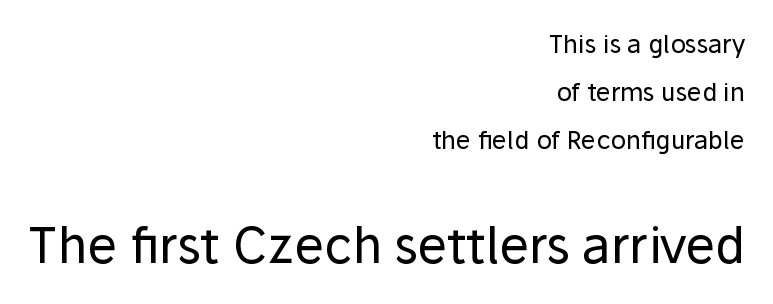
Q: Is the text bold? A: No.
Q: Is the text italic (slanted)? A: No, it is upright.
Q: Is the typeface a serif or a sans-serif typeface? A: Sans-serif.
Q: Is the text underlined? A: No.
Q: How is the paragraph aligned? A: Right-aligned.
Q: Is the spacing between letters normal or unusually wide? A: Normal.
Q: Is the spacing between lines tight, normal or loose? A: Loose.
Q: Which block of text is set in a larger size, the first (top) or the second (bottom)? A: The second (bottom) one.
Q: Width (condensed, normal, or wide)? A: Normal.
Q: Stroke contrast? A: Low.
Q: x-height? A: Medium.
Q: Monospaced? A: No.
